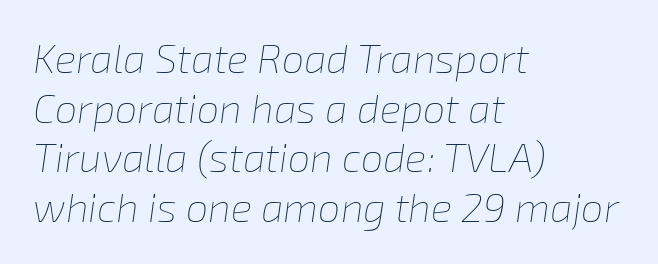
Q: Is the text bold? A: No.
Q: Is the text italic (slanted)? A: Yes, it leans right by about 8 degrees.
Q: Is the text underlined? A: No.
Q: How is the paragraph aligned? A: Left-aligned.
Q: Is the spacing between letters normal or unusually wide? A: Normal.
Q: Width (condensed, normal, or wide)? A: Normal.
Q: Stroke contrast? A: Low.
Q: x-height? A: Medium.
Q: Monospaced? A: No.
